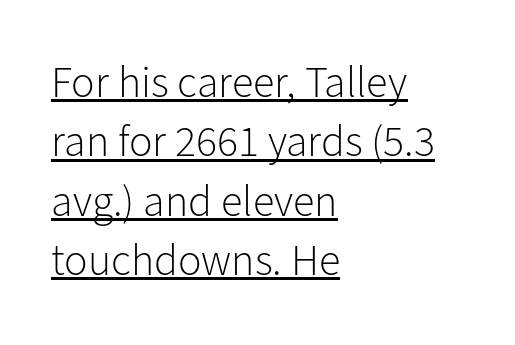
{"serif": "no", "italic": "no", "bold": "no", "weight": "light", "width": "normal", "stroke_contrast": "low", "x_height": "medium", "monospaced": "no", "underline": "yes", "align": "left", "line_spacing": "normal", "line_spacing_ratio": 1.35, "letter_spacing": "normal", "letter_spacing_em": 0.0, "glyph_px": 44}
